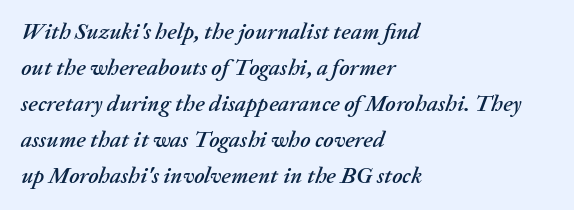
The image shows 23 px text type, italic (leaning right); set left-aligned, normal line spacing (1.56x), normal letter spacing, not underlined.
